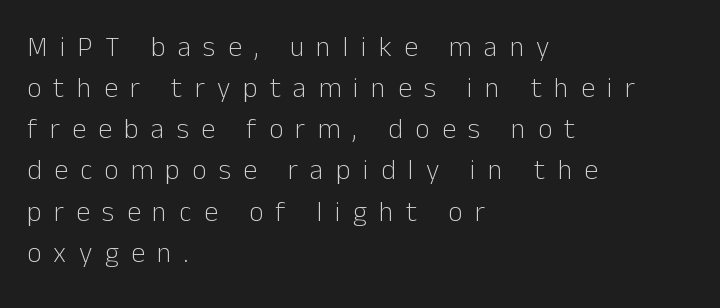
{"serif": "no", "italic": "no", "bold": "no", "weight": "light", "width": "normal", "stroke_contrast": "low", "x_height": "medium", "monospaced": "no", "underline": "no", "align": "left", "line_spacing": "normal", "line_spacing_ratio": 1.47, "letter_spacing": "wide", "letter_spacing_em": 0.44, "glyph_px": 28}
